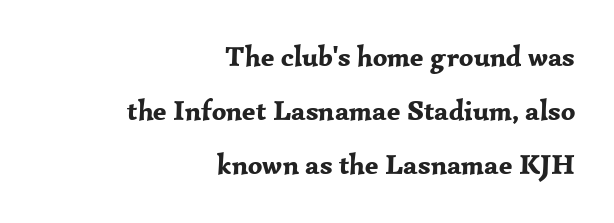
{"serif": "yes", "italic": "no", "bold": "yes", "weight": "bold", "width": "normal", "stroke_contrast": "low", "x_height": "medium", "monospaced": "no", "underline": "no", "align": "right", "line_spacing": "loose", "line_spacing_ratio": 1.93, "letter_spacing": "normal", "letter_spacing_em": 0.0, "glyph_px": 28}
